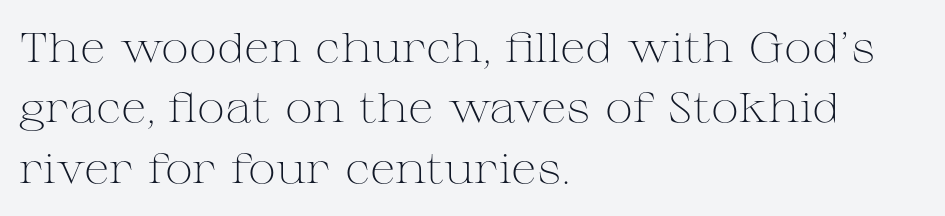
{"serif": "yes", "italic": "no", "bold": "no", "weight": "light", "width": "wide", "stroke_contrast": "medium", "x_height": "medium", "monospaced": "no", "underline": "no", "align": "left", "line_spacing": "normal", "line_spacing_ratio": 1.44, "letter_spacing": "normal", "letter_spacing_em": 0.0, "glyph_px": 42}
